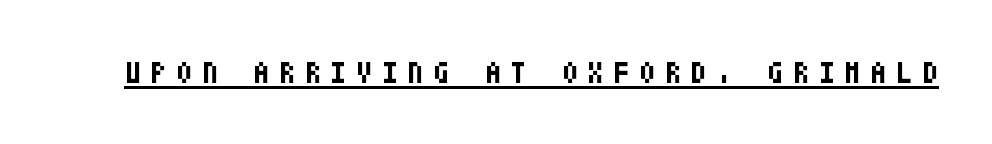
The letters stand straight up with perfectly vertical stems. The glyphs in this specimen are sans serif. Looks like someone drew a line under every word here. Does extra space separate the letters? Yes, quite a lot of it. On the weight axis this lands at bold, roughly 700.
